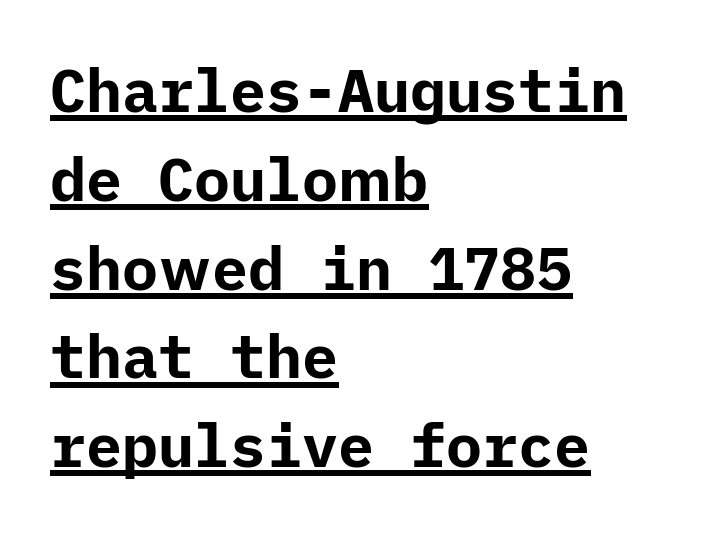
Regular leading. In terms of letterspacing, this is plain default setting. A dark, heavy texture on the line: the type is bold. This is the regular roman posture of the typeface. Which margin do the lines hug? The left one — the right edge is uneven.
